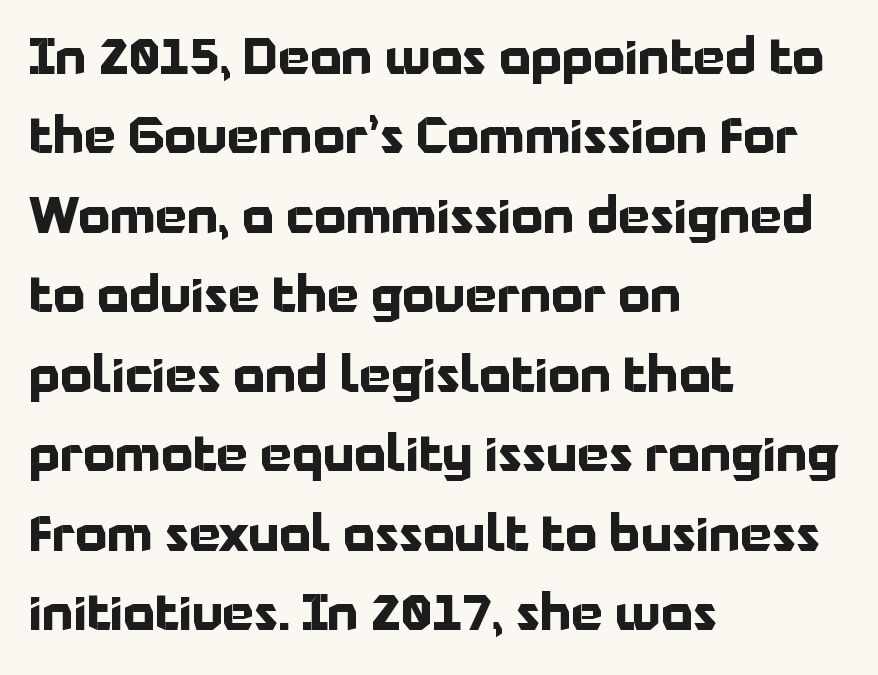
Every row of glyphs begins at an identical x-position on the left. Italic? Not at all — the glyphs are vertical. Is there much room between lines? A standard amount, neither cramped nor airy. Check under the words: just untouched page. Do the characters align in a grid? No, the font is proportional. Does the type have serifs? No, each stem ends abruptly.
